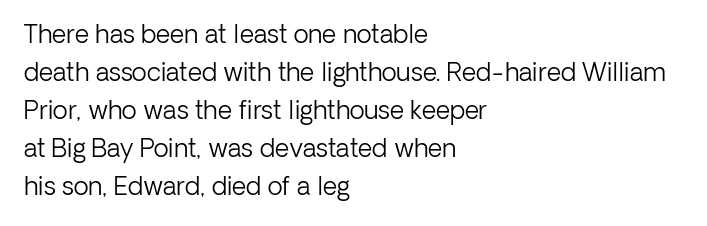
The image shows 25 px text type, upright; set left-aligned, normal line spacing (1.52x), normal letter spacing, not underlined.
